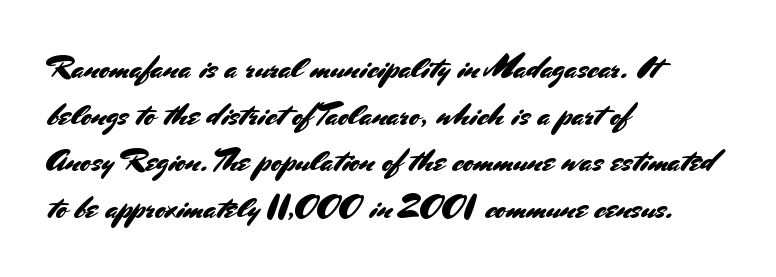
The image shows 32 px sans-serif type; set left-aligned, normal line spacing (1.46x), normal letter spacing, not underlined; medium stroke contrast and a small x-height.
